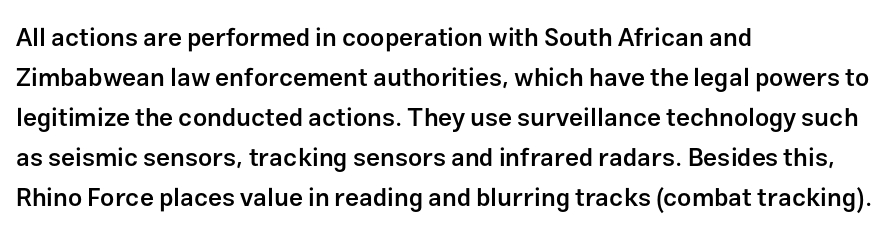
Each glyph is drawn with semibold strokes, heavier than normal yet not fully bold. Students, note that the glyphs here touch the page at normal intervals. Posture: vertical. A classic flush-left, rag-right setting is used for this passage. Does the leading feel generous? No, just average. Descenders hang freely into open space.
